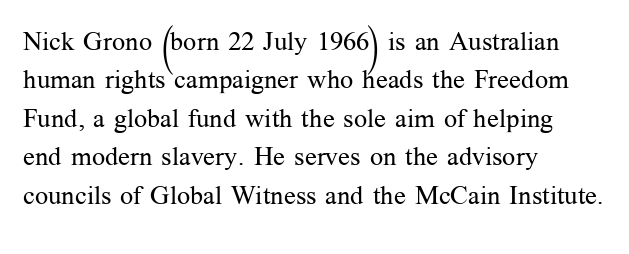
{"italic": "no", "bold": "no", "underline": "no", "align": "left", "line_spacing": "normal", "line_spacing_ratio": 1.48, "letter_spacing": "normal", "letter_spacing_em": 0.0, "glyph_px": 26}
